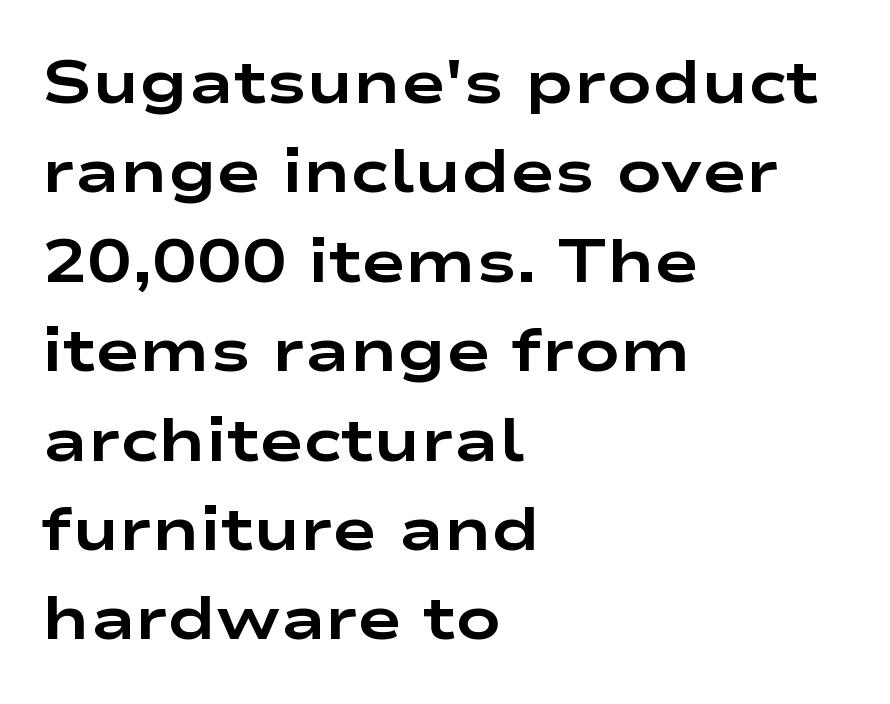
The image shows 60 px bold, wide sans-serif type, upright; set left-aligned, normal line spacing (1.49x), normal letter spacing, not underlined; low stroke contrast and a medium x-height.
